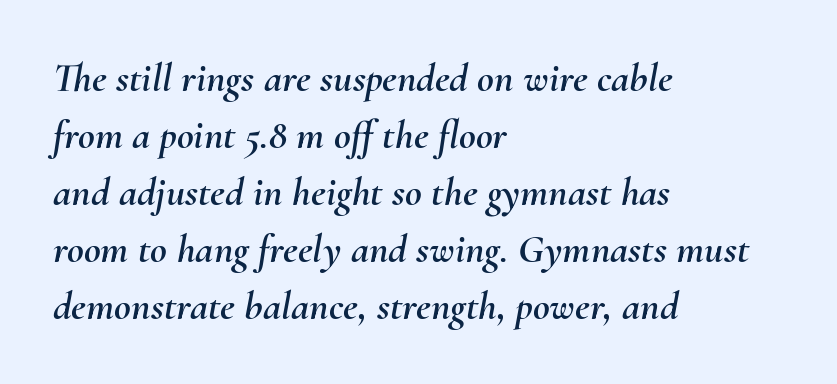
The image shows 41 px text type, italic (leaning right); set left-aligned, normal line spacing (1.39x), normal letter spacing, not underlined; medium stroke contrast and a small x-height.
